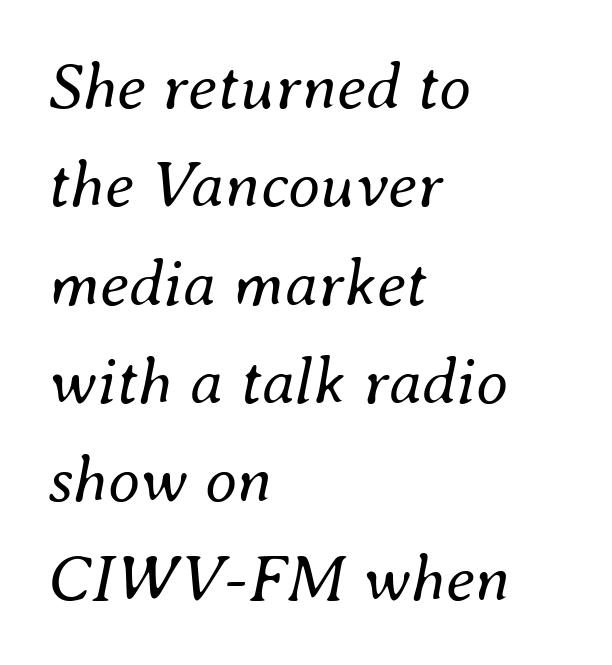
The font's italic variant was chosen for this text. Compared with a centered layout, this one pins lines to the left instead. No extra tracking has been applied to these lines. Think of a printed novel: that variable character pitch is what you see here. The space beneath each line is pristine and unruled.
